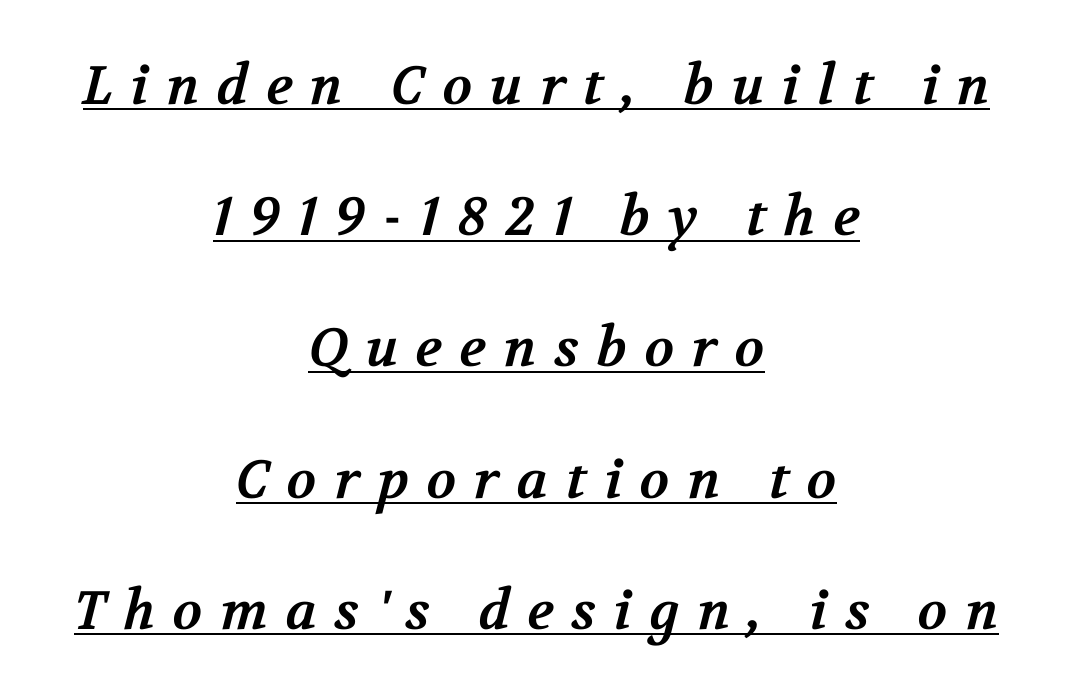
The image shows 54 px bold serif type; set centered, loose line spacing (2.43x), unusually wide letter spacing (+0.33 em), underlined; medium stroke contrast and a medium x-height.
